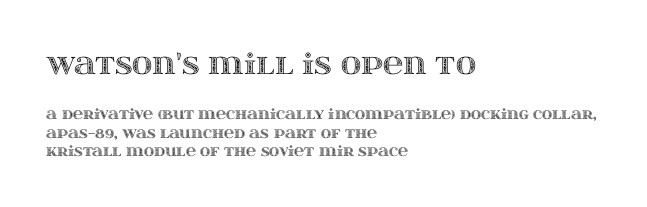
Does the leading feel generous? No, just average. Designer's note — italics off, roman on. Just letters on the line, the space beneath them empty. This rendering uses left alignment, leaving the right contour irregular. Nobody touched the tracking dial on this one.
